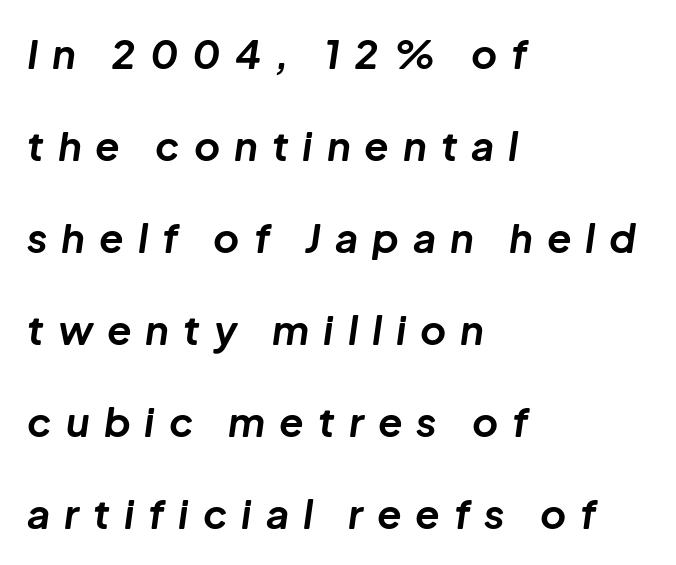
Q: Is the text bold? A: Yes.
Q: Is the text italic (slanted)? A: Yes, it leans right by about 8 degrees.
Q: Is the text underlined? A: No.
Q: How is the paragraph aligned? A: Left-aligned.
Q: Is the spacing between letters normal or unusually wide? A: Unusually wide.
Q: Is the spacing between lines tight, normal or loose? A: Loose.
Q: Width (condensed, normal, or wide)? A: Normal.
Q: Stroke contrast? A: Low.
Q: x-height? A: Medium.
Q: Monospaced? A: No.
